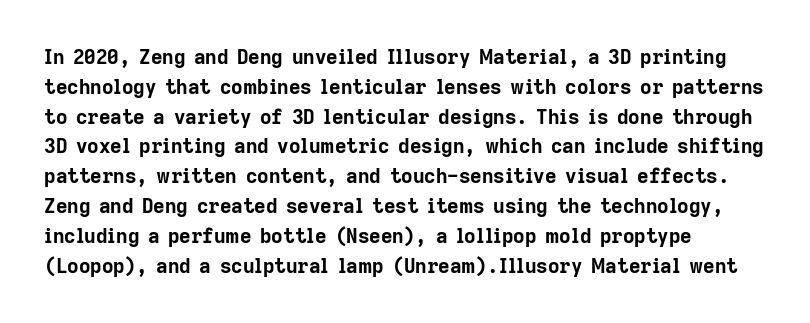
{"italic": "no", "bold": "yes", "underline": "no", "align": "left", "line_spacing": "normal", "line_spacing_ratio": 1.49, "letter_spacing": "normal", "letter_spacing_em": 0.0, "glyph_px": 20}
